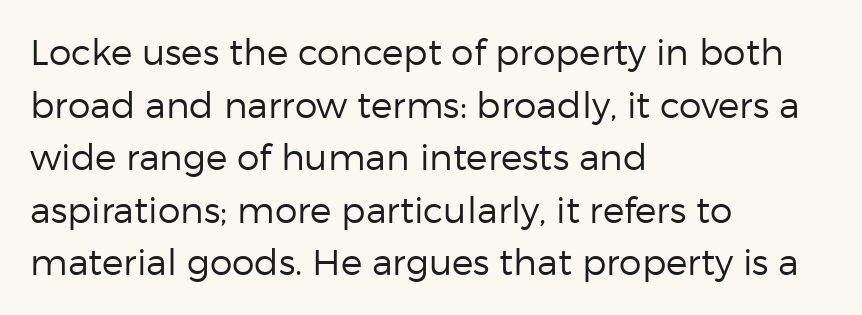
Q: Is the text bold? A: No.
Q: Is the text italic (slanted)? A: No, it is upright.
Q: Is the typeface a serif or a sans-serif typeface? A: Sans-serif.
Q: Is the text underlined? A: No.
Q: How is the paragraph aligned? A: Left-aligned.
Q: Is the spacing between letters normal or unusually wide? A: Normal.
Q: Is the spacing between lines tight, normal or loose? A: Normal.
Q: Width (condensed, normal, or wide)? A: Normal.
Q: Stroke contrast? A: Low.
Q: x-height? A: Medium.
Q: Monospaced? A: No.
